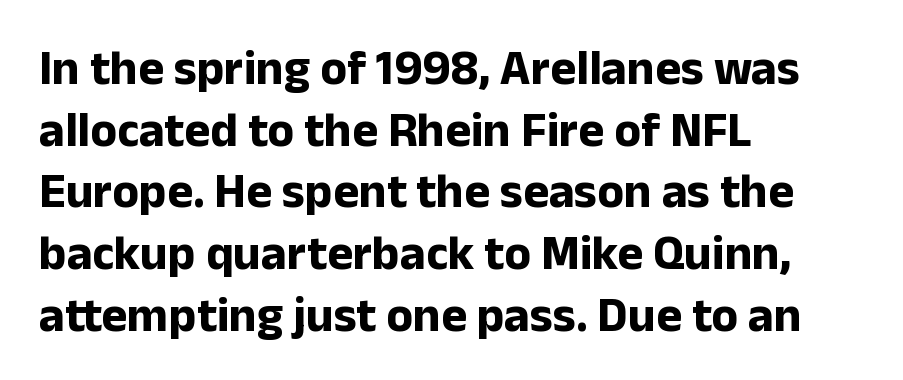
Q: Is the text bold? A: Yes.
Q: Is the text italic (slanted)? A: No, it is upright.
Q: Is the typeface a serif or a sans-serif typeface? A: Sans-serif.
Q: Is the text underlined? A: No.
Q: How is the paragraph aligned? A: Left-aligned.
Q: Is the spacing between letters normal or unusually wide? A: Normal.
Q: Is the spacing between lines tight, normal or loose? A: Normal.
Q: Width (condensed, normal, or wide)? A: Normal.
Q: Stroke contrast? A: Low.
Q: x-height? A: Medium.
Q: Monospaced? A: No.
